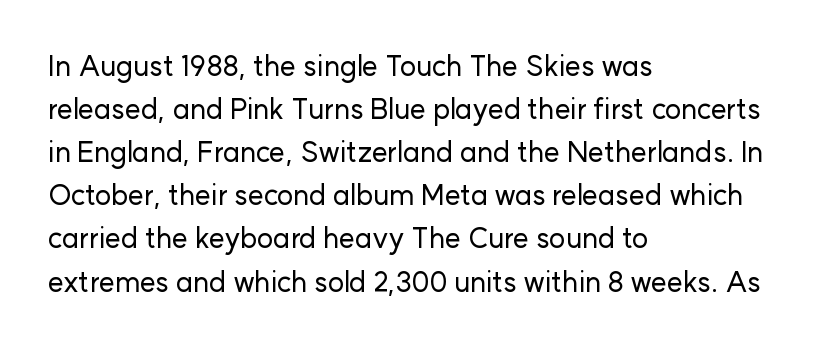
The image shows 28 px sans-serif type, upright; set left-aligned, normal line spacing (1.54x), normal letter spacing, not underlined; low stroke contrast and a medium x-height.
